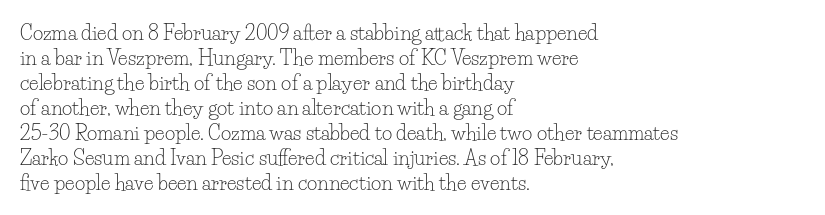
{"italic": "no", "bold": "no", "underline": "no", "align": "left", "line_spacing": "normal", "line_spacing_ratio": 1.25, "letter_spacing": "normal", "letter_spacing_em": 0.0, "glyph_px": 20}
